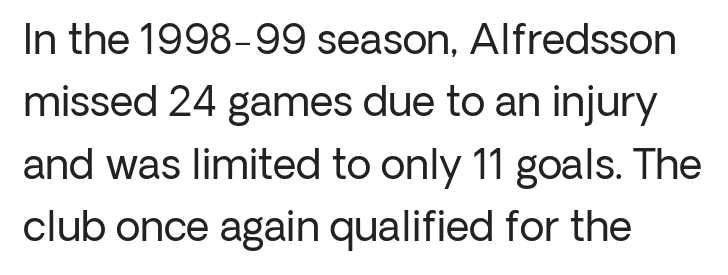
Q: Is the text bold? A: No.
Q: Is the text italic (slanted)? A: No, it is upright.
Q: Is the typeface a serif or a sans-serif typeface? A: Sans-serif.
Q: Is the text underlined? A: No.
Q: How is the paragraph aligned? A: Left-aligned.
Q: Is the spacing between letters normal or unusually wide? A: Normal.
Q: Is the spacing between lines tight, normal or loose? A: Normal.
Q: Width (condensed, normal, or wide)? A: Normal.
Q: Stroke contrast? A: Low.
Q: x-height? A: Medium.
Q: Monospaced? A: No.
